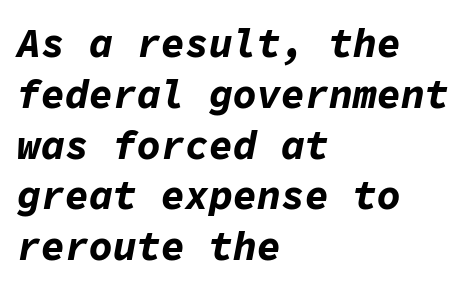
Q: Is the text bold? A: Yes.
Q: Is the text italic (slanted)? A: Yes, it leans right by about 11 degrees.
Q: Is the text underlined? A: No.
Q: How is the paragraph aligned? A: Left-aligned.
Q: Is the spacing between letters normal or unusually wide? A: Normal.
Q: Is the spacing between lines tight, normal or loose? A: Normal.
Q: Width (condensed, normal, or wide)? A: Normal.
Q: Stroke contrast? A: Low.
Q: x-height? A: Medium.
Q: Monospaced? A: Yes.
